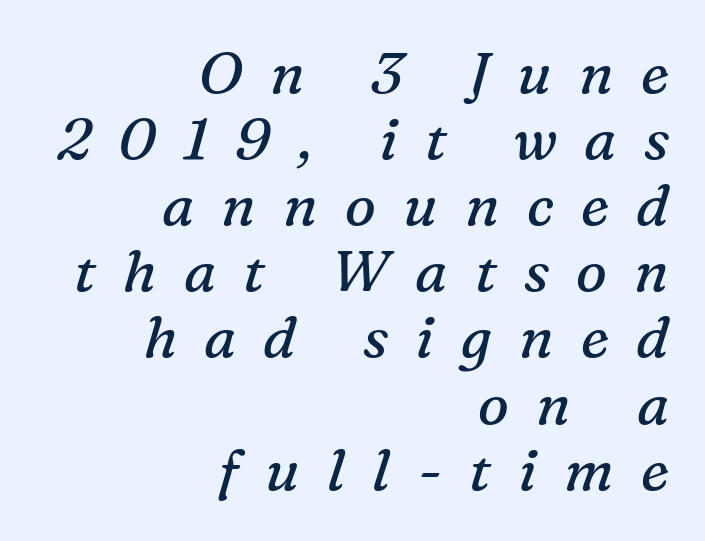
The image shows 58 px regular-weight serif type, italic (leaning right); set right-aligned, tight line spacing (1.14x), unusually wide letter spacing (+0.47 em), not underlined; medium stroke contrast and a medium x-height.
